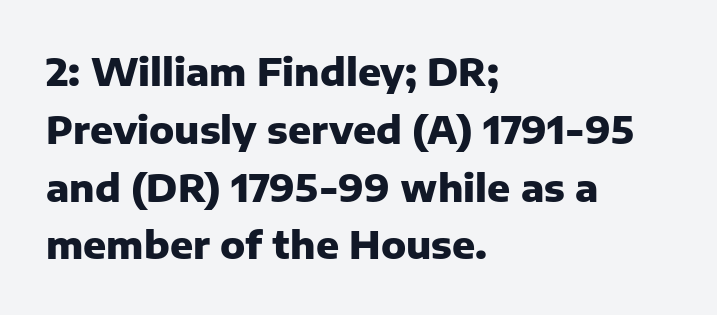
These lines are set flush left with a ragged right edge. The foot of each line stays bare and open. The lettering stays uniformly vertical, giving the passage a roman look. The leading is moderate, giving the passage an even texture.
